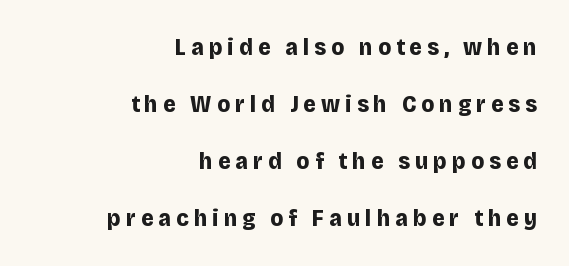
{"italic": "no", "bold": "yes", "underline": "no", "align": "right", "line_spacing": "loose", "line_spacing_ratio": 2.38, "letter_spacing": "wide", "letter_spacing_em": 0.21, "glyph_px": 24}
